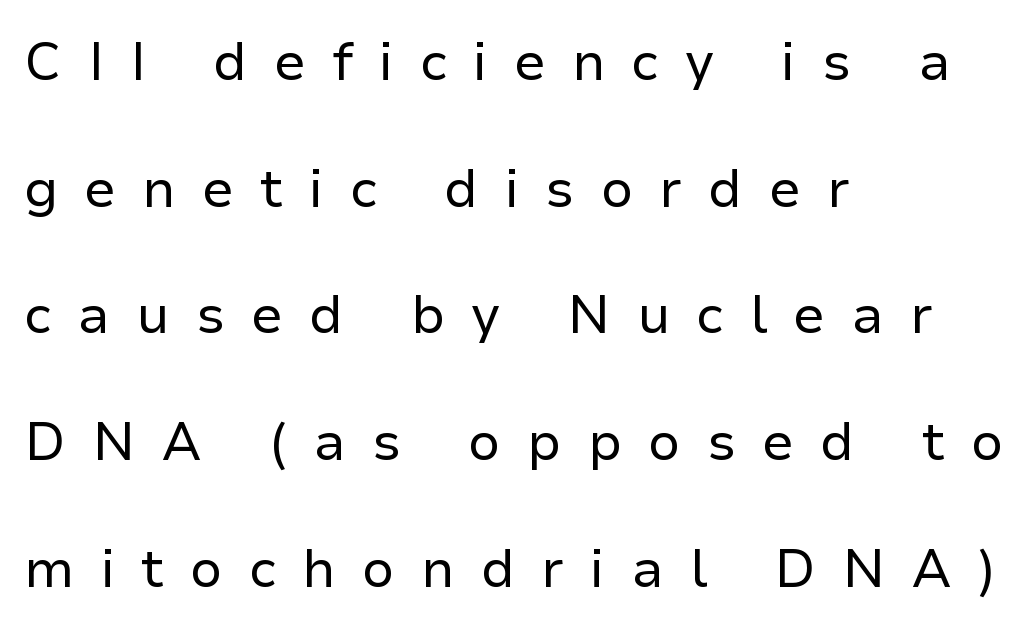
Stroke terminals: plain, sans-serif. Horizontal bands of white between lines are thick stripes. Think of a printed novel: that variable character pitch is what you see here. Layout note: lines flush left.
